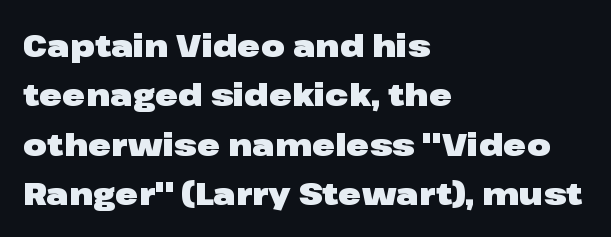
Q: Is the text bold? A: Yes.
Q: Is the text italic (slanted)? A: No, it is upright.
Q: Is the typeface a serif or a sans-serif typeface? A: Sans-serif.
Q: Is the text underlined? A: No.
Q: How is the paragraph aligned? A: Left-aligned.
Q: Is the spacing between letters normal or unusually wide? A: Normal.
Q: Is the spacing between lines tight, normal or loose? A: Normal.
Q: Width (condensed, normal, or wide)? A: Wide.
Q: Stroke contrast? A: Low.
Q: x-height? A: Medium.
Q: Monospaced? A: No.
